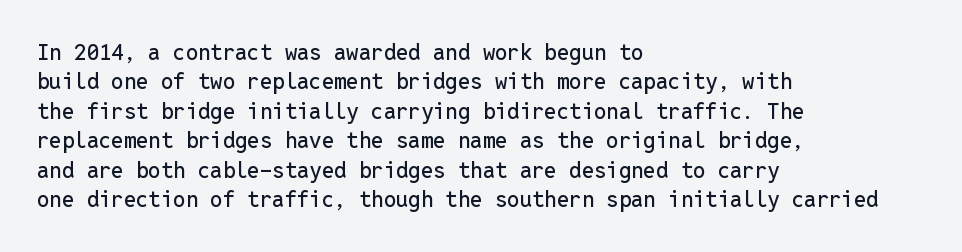
{"italic": "no", "underline": "no", "align": "left", "line_spacing": "normal", "line_spacing_ratio": 1.34, "letter_spacing": "normal", "letter_spacing_em": 0.0, "glyph_px": 22}
